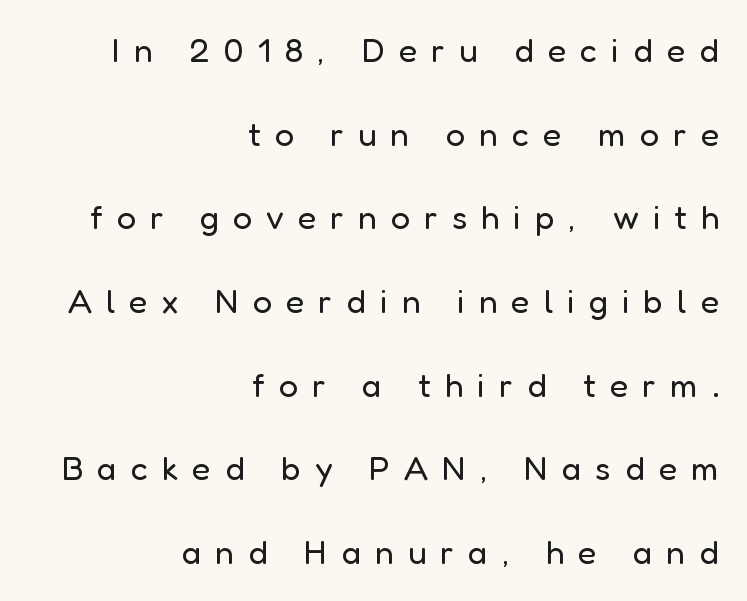
The image shows 34 px regular-weight sans-serif type, upright; set right-aligned, loose line spacing (2.46x), unusually wide letter spacing (+0.41 em), not underlined; low stroke contrast and a medium x-height.
